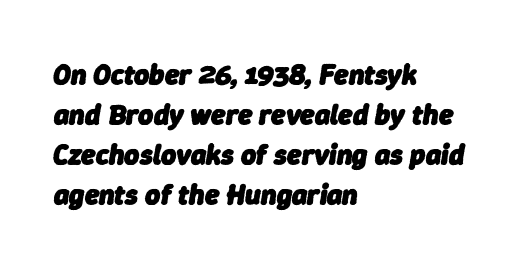
The image shows 29 px heavy type, italic (leaning right); set left-aligned, normal line spacing (1.38x), normal letter spacing, not underlined; low stroke contrast and a medium x-height.
